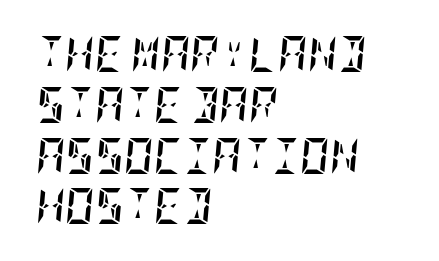
Slanted lettering throughout. Left-aligned paragraph, ragged on the right. Honestly, the letter spacing is just normal — you wouldn't notice it. The zone under the glyphs is completely vacant. Does the weight exceed regular? Yes, all the way to bold.
